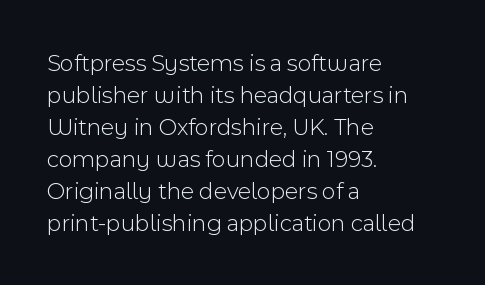
A bare baseline throughout the passage. Does the lettering tilt? It doesn't — this is upright. Leftover space on each line is placed entirely after the last word. Regarding leading, the lines here are spaced in the standard way. Inter-character spacing is left at the font's built-in metrics. Compared with a typical body face, this is equally light or lighter still.
